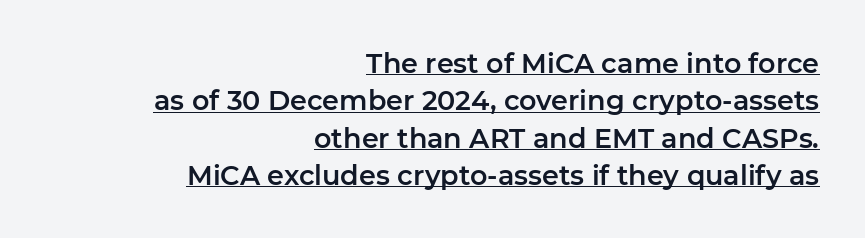
Q: Is the text italic (slanted)? A: No, it is upright.
Q: Is the text underlined? A: Yes.
Q: How is the paragraph aligned? A: Right-aligned.
Q: Is the spacing between letters normal or unusually wide? A: Normal.
Q: Is the spacing between lines tight, normal or loose? A: Normal.
